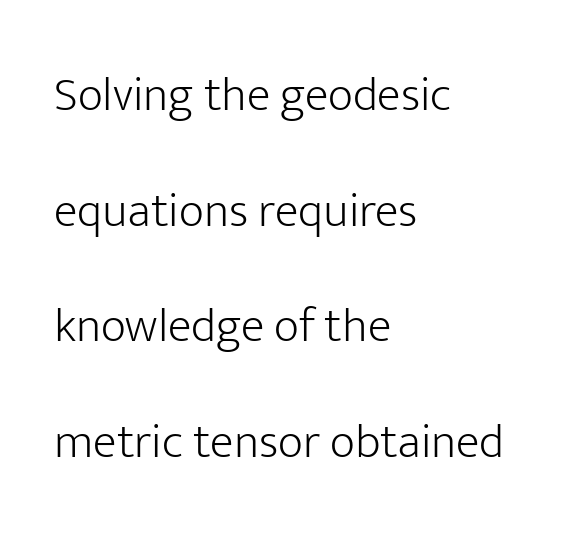
No extra tracking has been applied to these lines. The face used here is proportionally spaced, like ordinary book or web type. The block of text is sparse from top to bottom, with ample space between rows. Every character sits straight up, as roman type does.
